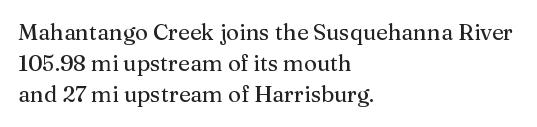
{"italic": "no", "underline": "no", "align": "left", "line_spacing": "normal", "line_spacing_ratio": 1.42, "letter_spacing": "normal", "letter_spacing_em": 0.0, "glyph_px": 22}
